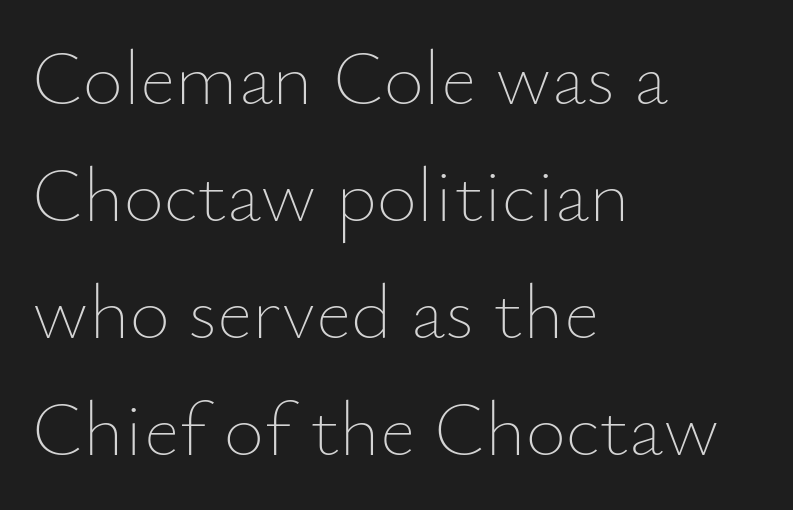
Q: Is the text bold? A: No.
Q: Is the text italic (slanted)? A: No, it is upright.
Q: Is the text underlined? A: No.
Q: How is the paragraph aligned? A: Left-aligned.
Q: Is the spacing between letters normal or unusually wide? A: Normal.
Q: Is the spacing between lines tight, normal or loose? A: Normal.
Q: Width (condensed, normal, or wide)? A: Normal.
Q: Stroke contrast? A: Low.
Q: x-height? A: Small.
Q: Monospaced? A: No.
